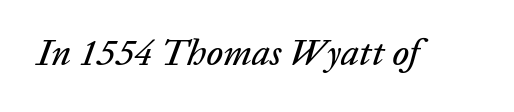
The image shows 37 px text type, italic (leaning right); set normal letter spacing, not underlined; low stroke contrast and a medium x-height.
